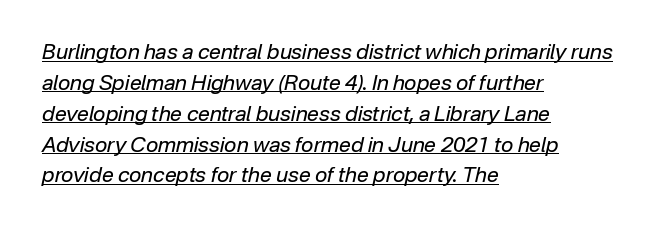
The image shows 21 px text type, italic (leaning right); set left-aligned, normal line spacing (1.47x), normal letter spacing, underlined.
